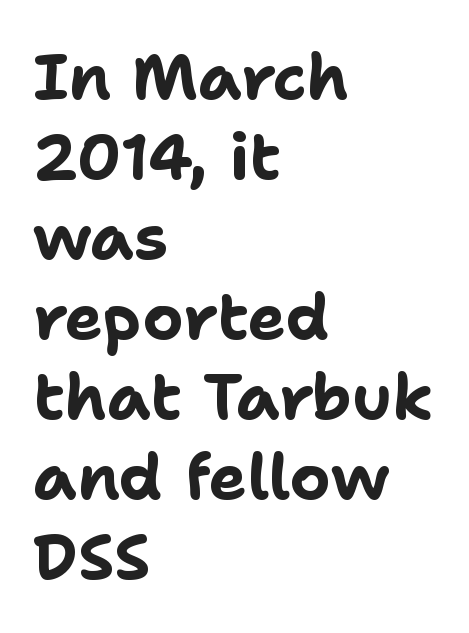
The image shows 64 px bold sans-serif type, upright; set left-aligned, normal line spacing (1.25x), normal letter spacing, not underlined; low stroke contrast and a medium x-height.
